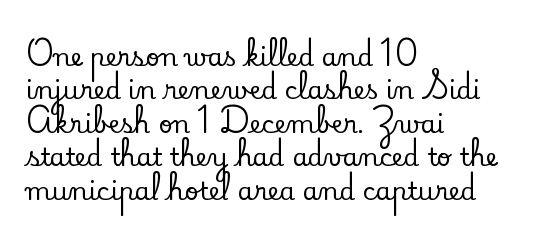
{"italic": "no", "underline": "no", "align": "left", "line_spacing": "normal", "line_spacing_ratio": 1.34, "letter_spacing": "normal", "letter_spacing_em": 0.0, "glyph_px": 25}
